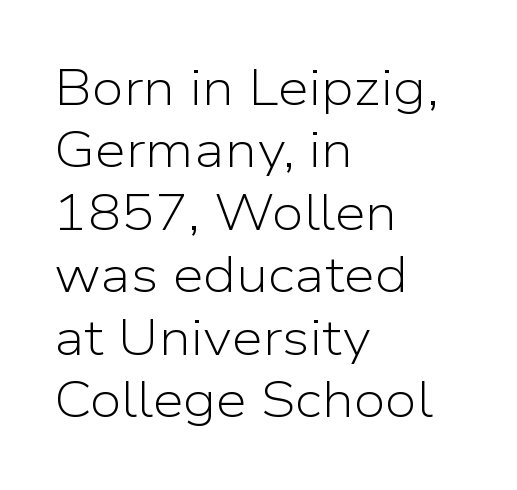
{"serif": "no", "italic": "no", "bold": "no", "weight": "light", "width": "normal", "stroke_contrast": "low", "x_height": "medium", "monospaced": "no", "underline": "no", "align": "left", "line_spacing": "normal", "line_spacing_ratio": 1.25, "letter_spacing": "normal", "letter_spacing_em": 0.0, "glyph_px": 50}
